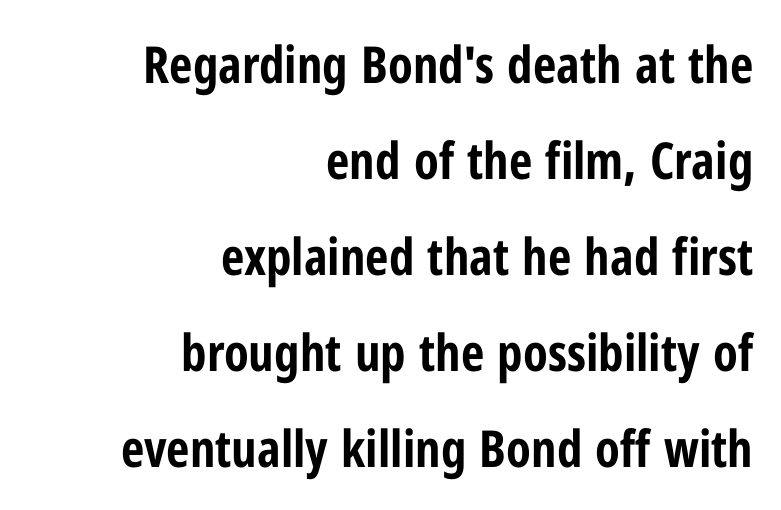
Looks like regular typesetting: each glyph gets only the width it needs. This rendering employs a face without finishing strokes, i.e., a sans-serif. The passage shown is not underscored anywhere. The lettering stays uniformly vertical, giving the passage a roman look. Notice how the passage keeps a crisp vertical edge on the right only. Each glyph is drawn with heavy, bold strokes.
